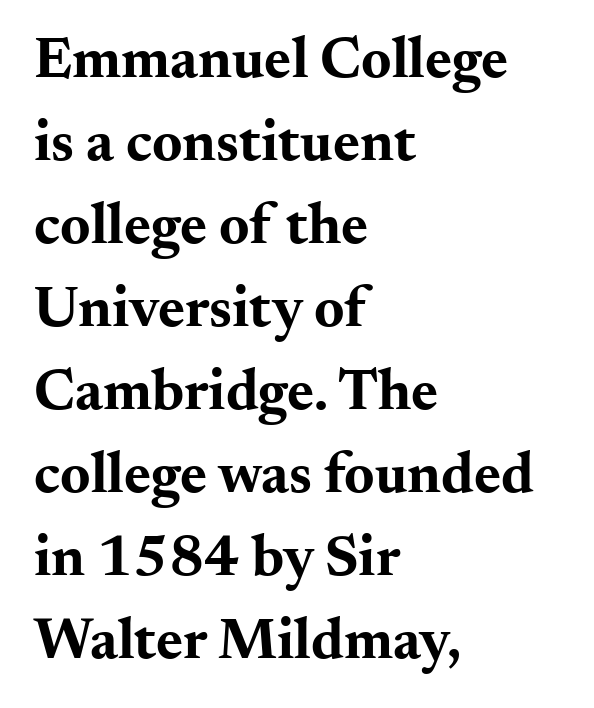
No word sits above an underline. These lines keep a tight, regular rhythm from letter to letter. These lines sit exactly where default settings would place them. Spacing verdict: proportional, widths tailored to each character. Unlike a clean sans, this face finishes its strokes with serifs. I'd describe the lettering as bold — thick and assertive.
